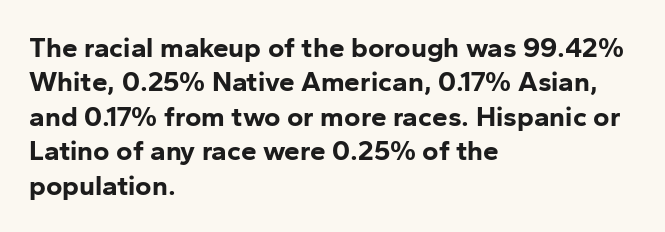
The image shows 28 px bold sans-serif type, upright; set left-aligned, line spacing 1.23x, normal letter spacing, not underlined; low stroke contrast and a medium x-height.
